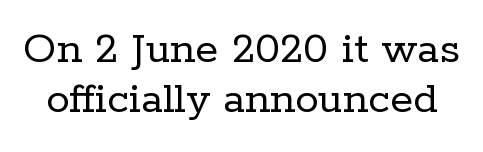
Q: Is the text bold? A: No.
Q: Is the text italic (slanted)? A: No, it is upright.
Q: Is the typeface a serif or a sans-serif typeface? A: Serif.
Q: Is the text underlined? A: No.
Q: Is the spacing between letters normal or unusually wide? A: Normal.
Q: Is the spacing between lines tight, normal or loose? A: Tight.
Q: Width (condensed, normal, or wide)? A: Normal.
Q: Stroke contrast? A: Low.
Q: x-height? A: Medium.
Q: Monospaced? A: No.
